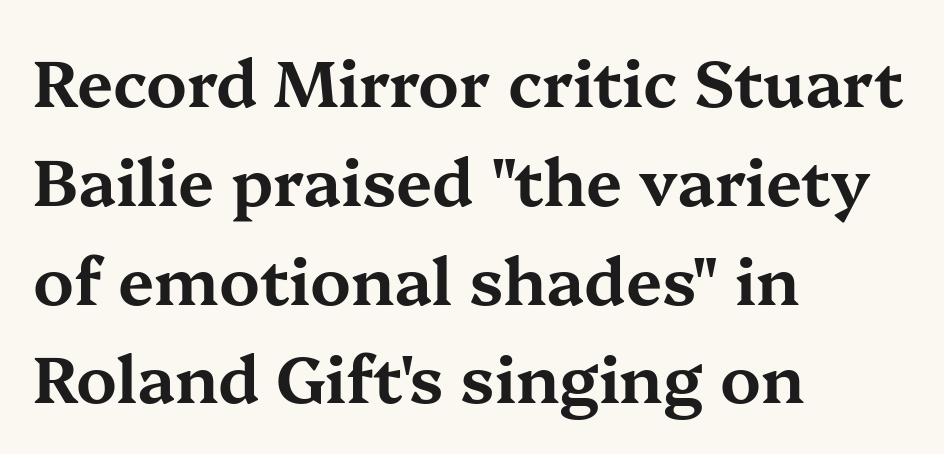
The face used here is rendered with its standard letterfit. The passage shown is typed in a proportional face where columns would drift. Line spacing here is normal. Italic? Not at all — the glyphs are vertical.
